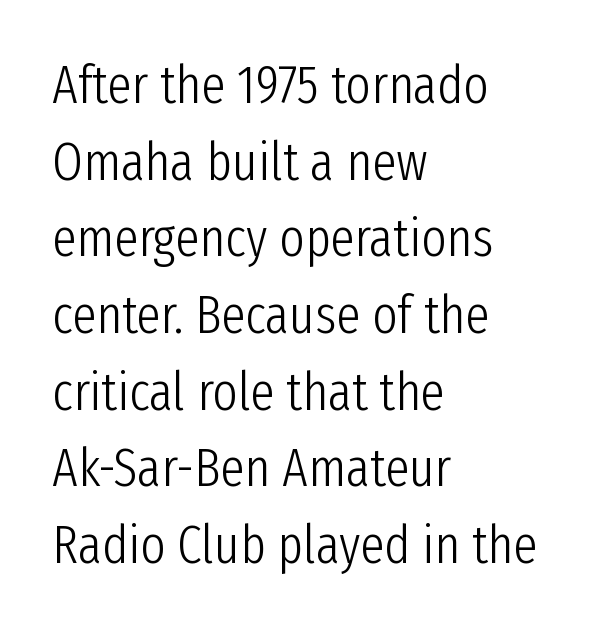
The image shows 54 px light, condensed sans-serif type, upright; set left-aligned, normal line spacing (1.42x), normal letter spacing, not underlined; low stroke contrast and a medium x-height.
